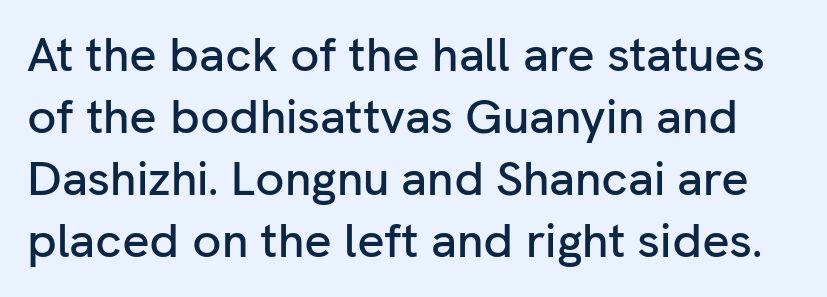
{"serif": "no", "italic": "no", "width": "normal", "stroke_contrast": "low", "x_height": "medium", "monospaced": "no", "underline": "no", "line_spacing": "normal", "line_spacing_ratio": 1.29, "letter_spacing": "normal", "letter_spacing_em": 0.0, "glyph_px": 48}
